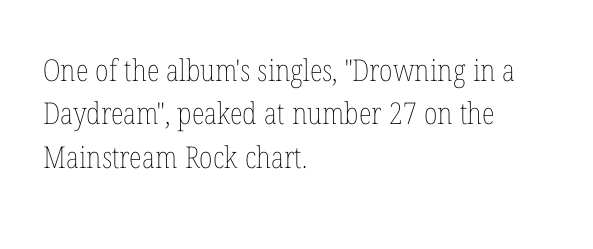
The image shows 30 px thin, condensed type, upright; set left-aligned, normal line spacing (1.45x), normal letter spacing, not underlined; low stroke contrast and a medium x-height.
